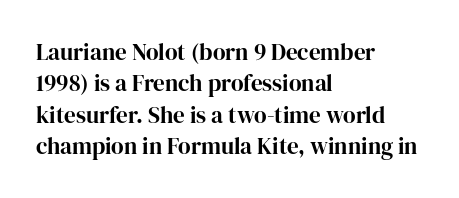
{"italic": "no", "bold": "yes", "underline": "no", "align": "left", "line_spacing": "normal", "line_spacing_ratio": 1.36, "letter_spacing": "normal", "letter_spacing_em": 0.0, "glyph_px": 23}
